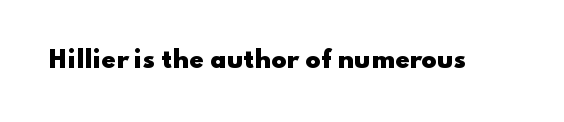
The image shows 23 px bold type, upright; set normal letter spacing, not underlined.
